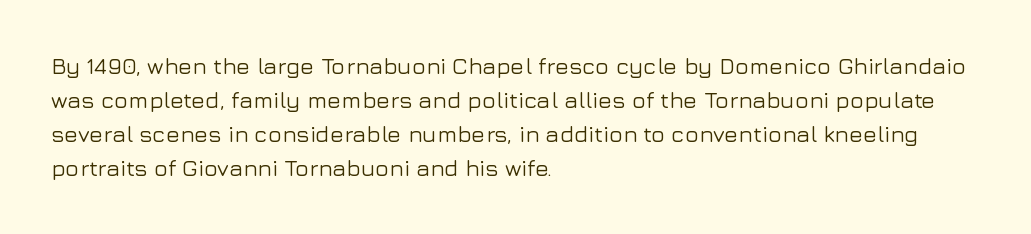
Q: Is the text italic (slanted)? A: No, it is upright.
Q: Is the text underlined? A: No.
Q: How is the paragraph aligned? A: Left-aligned.
Q: Is the spacing between letters normal or unusually wide? A: Normal.
Q: Is the spacing between lines tight, normal or loose? A: Normal.
